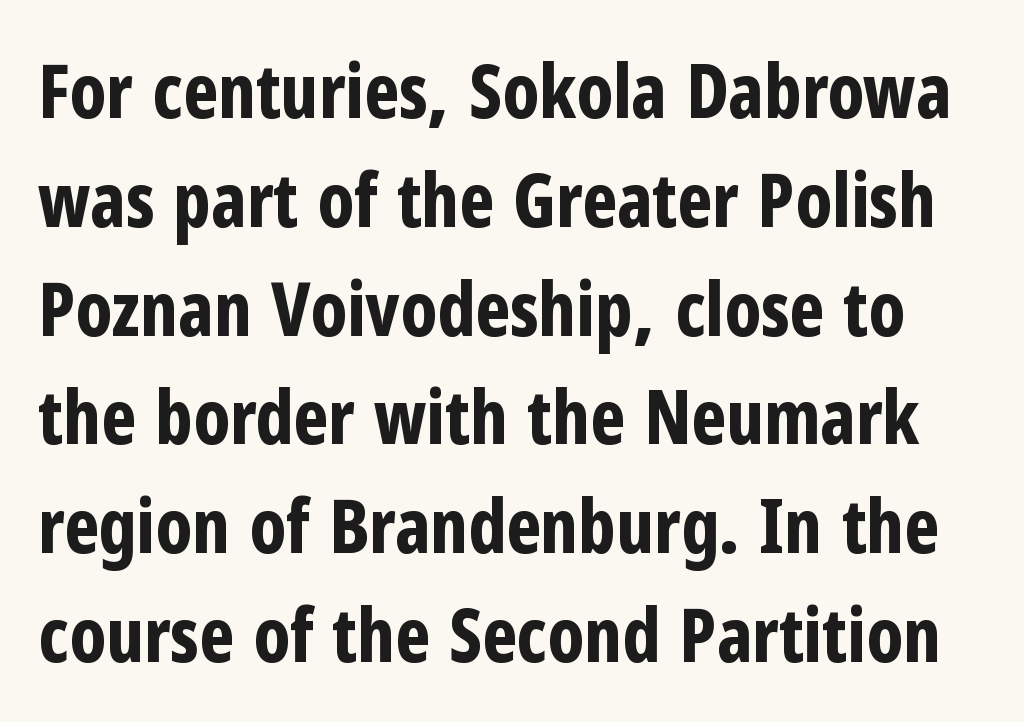
Caption: standard tracking, unaltered. The leading is moderate, giving the passage an even texture. Here the designer chose a conventional face with non-uniform glyph widths. What kind of face is this? One without serifs — a sans.
